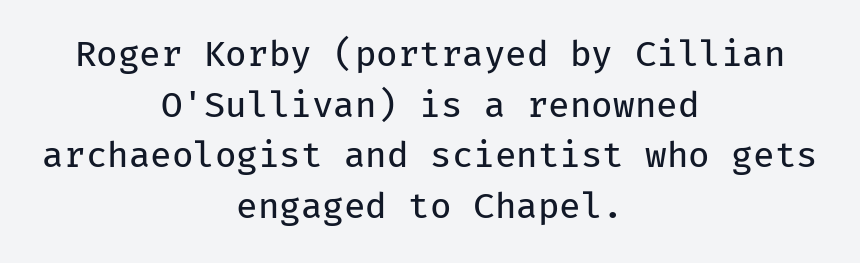
{"serif": "no", "italic": "no", "bold": "no", "weight": "regular", "width": "normal", "stroke_contrast": "low", "x_height": "medium", "monospaced": "yes", "underline": "no", "align": "center", "line_spacing": "normal", "line_spacing_ratio": 1.45, "letter_spacing": "normal", "letter_spacing_em": 0.0, "glyph_px": 35}
